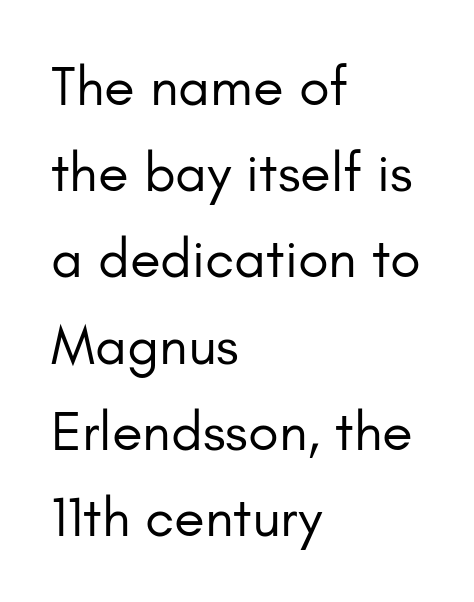
Designer's note — italics off, roman on. Type style note: lacks serifs. The text block is weighted toward the left margin, trailing off unevenly rightward. Here the designer chose a conventional face with non-uniform glyph widths.
